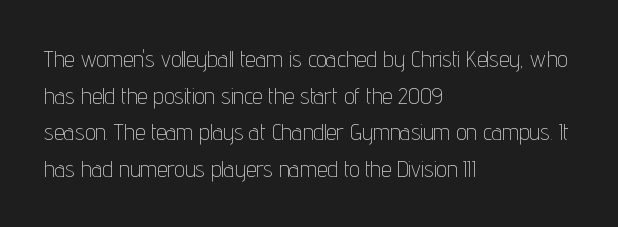
{"italic": "no", "bold": "no", "underline": "no", "align": "left", "line_spacing": "normal", "line_spacing_ratio": 1.59, "letter_spacing": "normal", "letter_spacing_em": 0.0, "glyph_px": 23}
